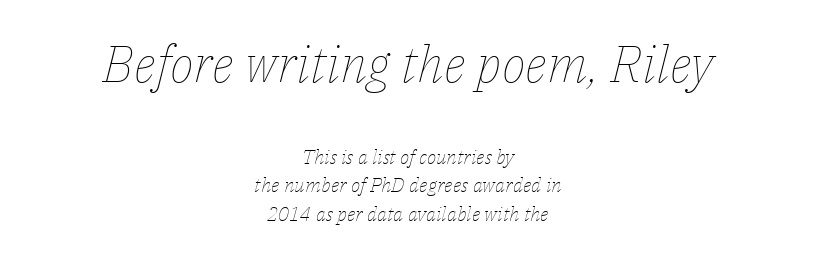
Q: Is the text bold? A: No.
Q: Is the text italic (slanted)? A: Yes, it leans right by about 14 degrees.
Q: Is the text underlined? A: No.
Q: How is the paragraph aligned? A: Centered.
Q: Is the spacing between letters normal or unusually wide? A: Normal.
Q: Is the spacing between lines tight, normal or loose? A: Normal.
Q: Which block of text is set in a larger size, the first (top) or the second (bottom)? A: The first (top) one.
Q: Width (condensed, normal, or wide)? A: Normal.
Q: Stroke contrast? A: Low.
Q: x-height? A: Medium.
Q: Monospaced? A: No.
